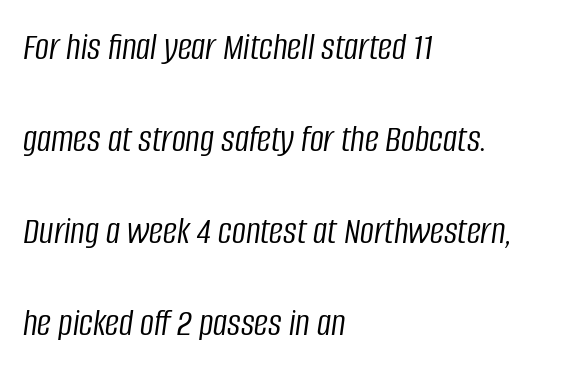
The image shows 39 px light, condensed type, italic (leaning right); set left-aligned, loose line spacing (2.36x), normal letter spacing, not underlined; low stroke contrast and a large x-height.
